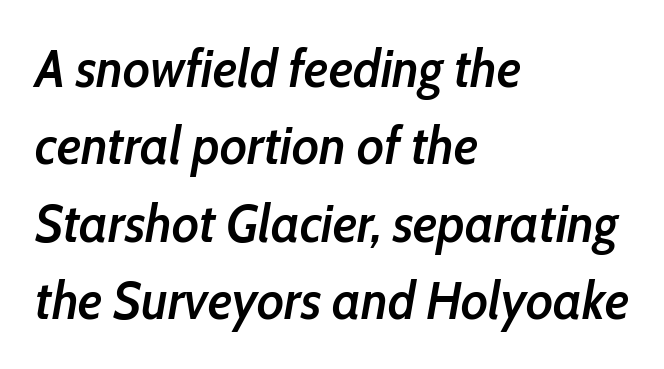
The image shows 53 px semibold, condensed type, italic (leaning right); set left-aligned, normal line spacing (1.46x), normal letter spacing, not underlined; low stroke contrast and a medium x-height.
